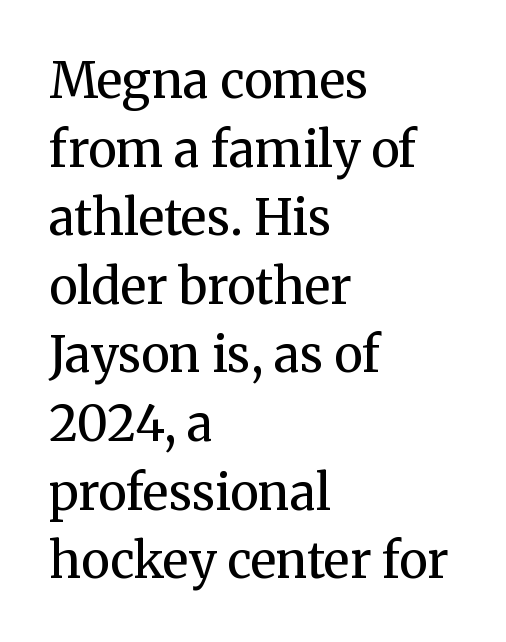
The image shows 49 px regular-weight serif type, upright; set left-aligned, normal line spacing (1.4x), normal letter spacing, not underlined; medium stroke contrast and a medium x-height.
